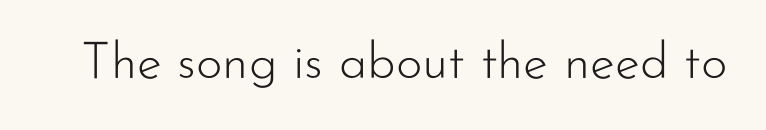
A roman cut, with each character standing at attention. The line texture is even and compact thanks to regular tracking. Are there feet on the stems? There aren't — it's a sans. This sample has the flowing, uneven cadence of proportional lettering.
